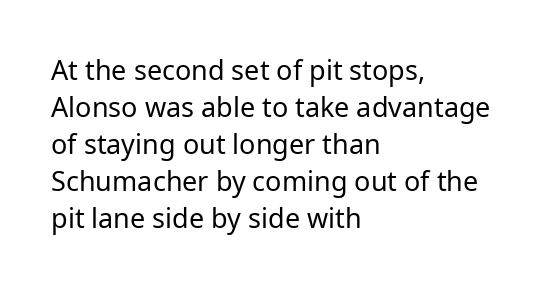
Reading down the block, your eye returns to a fixed left position each line. Tall strokes in this sample are plumb rather than angled. The rendering uses a moderate line-height, typical for paragraphs. This is not heavy type; no bold has been used. Any mark beneath the type? The region is blank. Each word holds together tightly as a unit, with standard inter-letter gaps.
